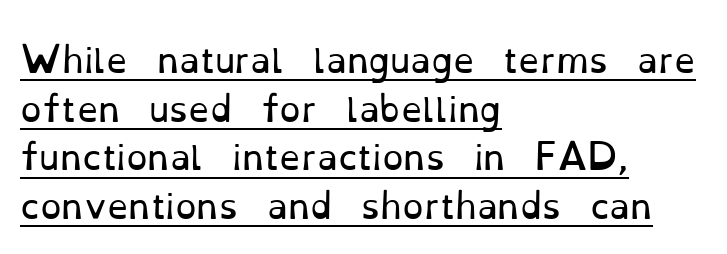
The rows are spaced the way most documents space them. Casual observation: everything's shoved over to the left. How are the letters spaced? Ordinarily, with no added tracking. These lines are rendered in a variable-pitch font. Ordinary non-slanted type is in use.
